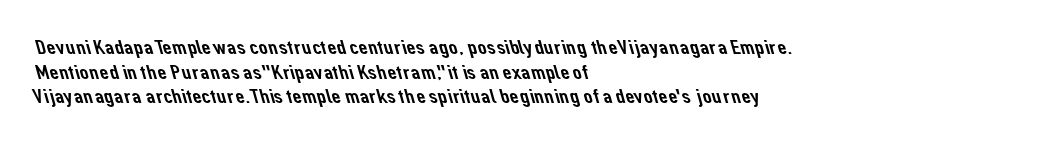
Q: Is the text underlined? A: No.
Q: How is the paragraph aligned? A: Left-aligned.
Q: Is the spacing between letters normal or unusually wide? A: Normal.
